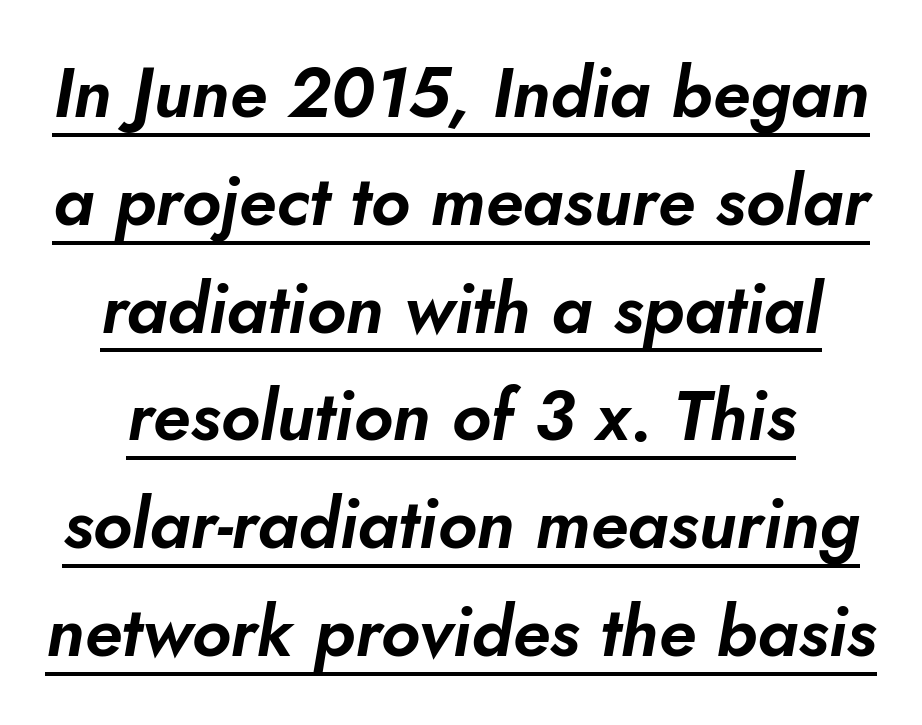
Q: Is the text italic (slanted)? A: Yes, it leans right by about 10 degrees.
Q: Is the text underlined? A: Yes.
Q: Is the spacing between letters normal or unusually wide? A: Normal.
Q: Is the spacing between lines tight, normal or loose? A: Normal.
Q: Width (condensed, normal, or wide)? A: Normal.
Q: Stroke contrast? A: Low.
Q: x-height? A: Small.
Q: Monospaced? A: No.
